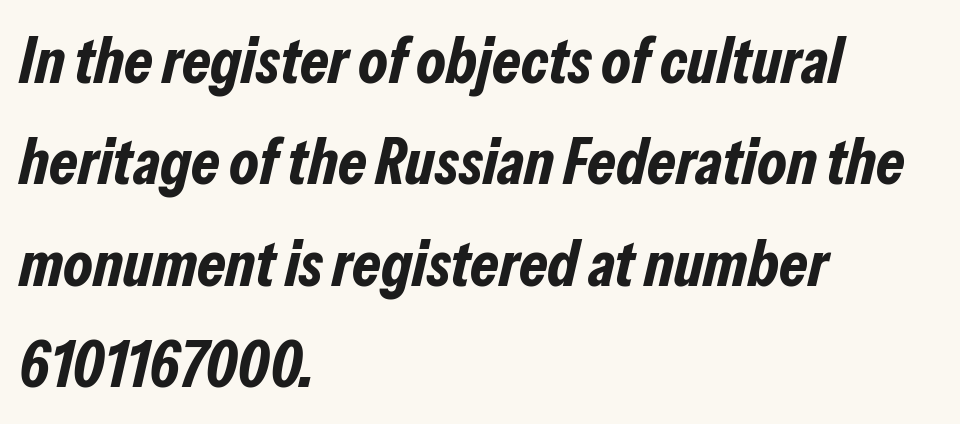
The image shows 65 px bold, condensed type, italic (leaning right); set left-aligned, normal line spacing (1.56x), normal letter spacing, not underlined; low stroke contrast and a medium x-height.
